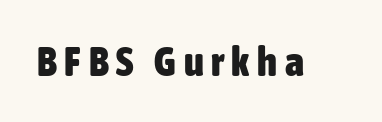
The space beneath each line is pristine and unruled. Characters remain perfectly vertical along every line. Regarding serifs, this sample does without them. Looks like regular typesetting: each glyph gets only the width it needs. Heavy-handed strokes throughout: this text is bold.
